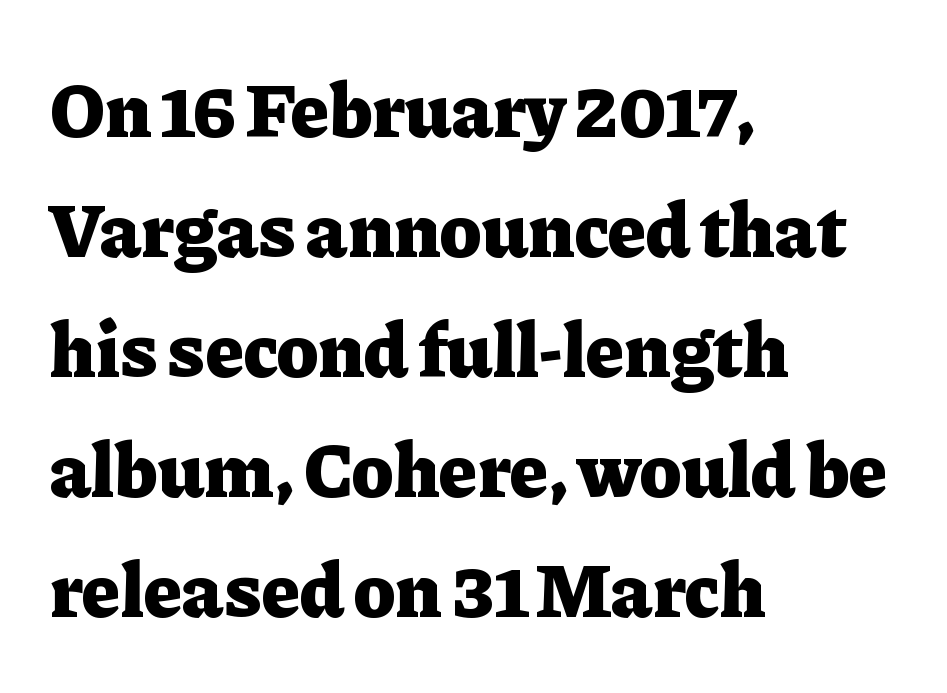
{"serif": "yes", "italic": "no", "bold": "yes", "weight": "heavy", "width": "normal", "stroke_contrast": "low", "x_height": "medium", "monospaced": "no", "underline": "no", "align": "left", "line_spacing": "normal", "line_spacing_ratio": 1.54, "letter_spacing": "normal", "letter_spacing_em": 0.0, "glyph_px": 78}
